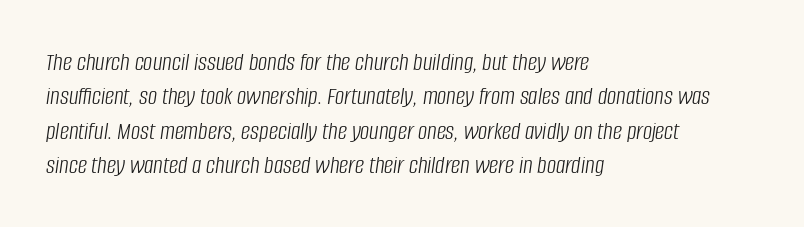
Q: Is the text bold? A: No.
Q: Is the text italic (slanted)? A: Yes, it leans right by about 8 degrees.
Q: Is the text underlined? A: No.
Q: How is the paragraph aligned? A: Left-aligned.
Q: Is the spacing between letters normal or unusually wide? A: Normal.
Q: Is the spacing between lines tight, normal or loose? A: Normal.
